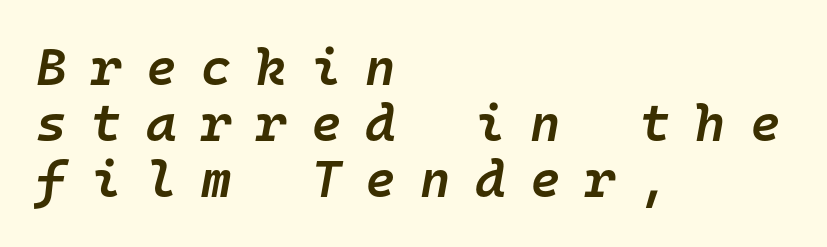
Q: Is the text bold? A: Semi-bold.
Q: Is the text italic (slanted)? A: Yes, it leans right by about 10 degrees.
Q: Is the text underlined? A: No.
Q: How is the paragraph aligned? A: Left-aligned.
Q: Is the spacing between letters normal or unusually wide? A: Unusually wide.
Q: Is the spacing between lines tight, normal or loose? A: Tight.
Q: Width (condensed, normal, or wide)? A: Normal.
Q: Stroke contrast? A: Low.
Q: x-height? A: Medium.
Q: Monospaced? A: Yes.
